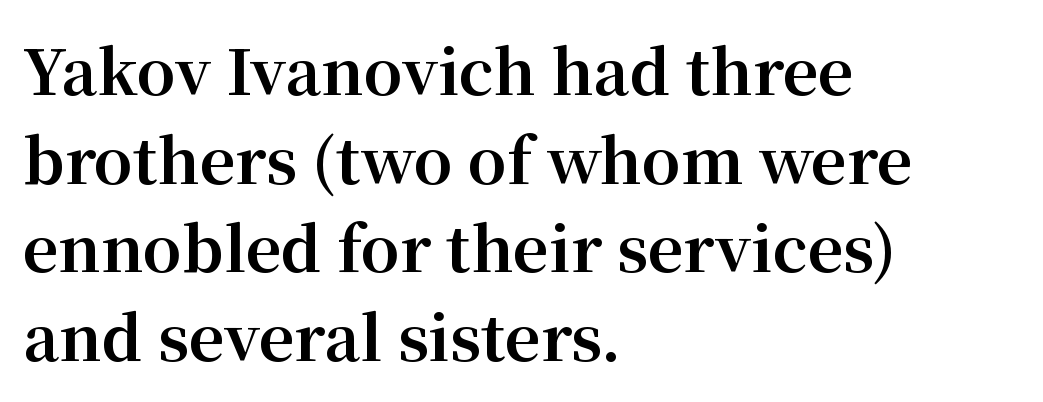
{"serif": "yes", "italic": "no", "bold": "yes", "weight": "bold", "width": "normal", "stroke_contrast": "medium", "x_height": "medium", "monospaced": "no", "underline": "no", "align": "left", "line_spacing": "normal", "line_spacing_ratio": 1.43, "letter_spacing": "normal", "letter_spacing_em": 0.0, "glyph_px": 62}
